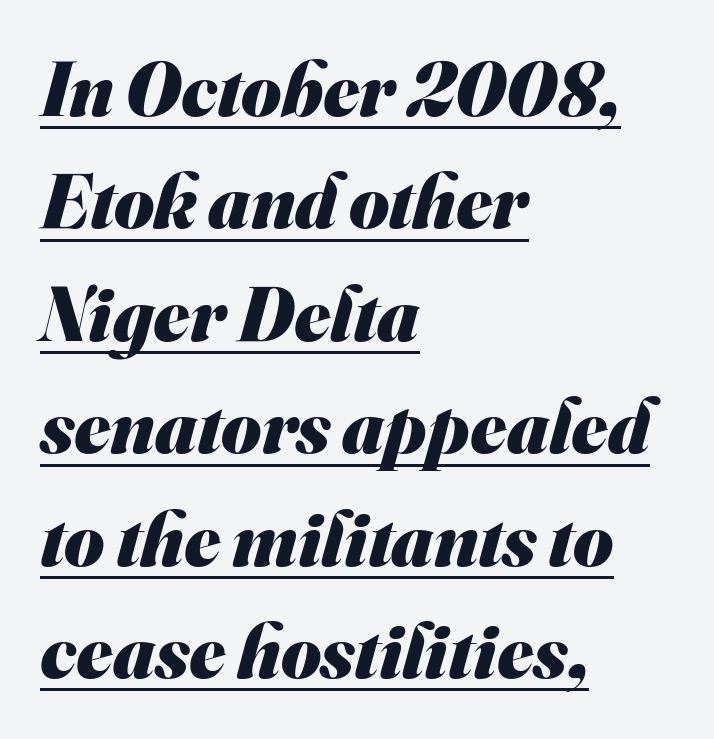
{"serif": "no", "bold": "yes", "weight": "heavy", "width": "normal", "stroke_contrast": "medium", "x_height": "small", "monospaced": "no", "underline": "yes", "align": "left", "line_spacing": "normal", "line_spacing_ratio": 1.46, "letter_spacing": "normal", "letter_spacing_em": 0.0, "glyph_px": 77}
